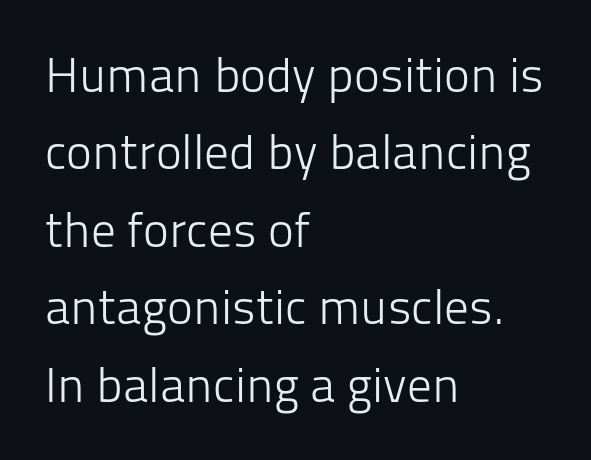
{"serif": "no", "italic": "no", "bold": "no", "weight": "light", "width": "normal", "stroke_contrast": "low", "x_height": "medium", "monospaced": "no", "underline": "no", "align": "left", "line_spacing": "normal", "line_spacing_ratio": 1.58, "letter_spacing": "normal", "letter_spacing_em": 0.0, "glyph_px": 49}
